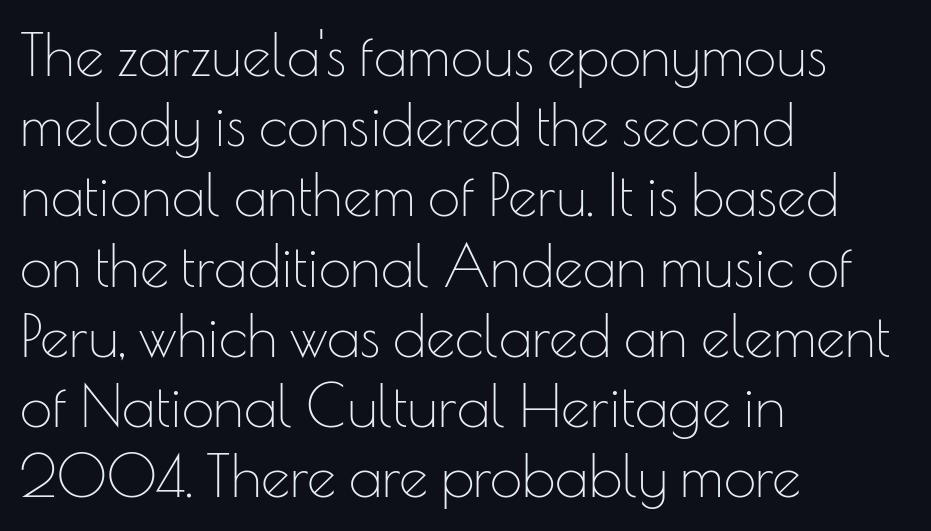
The glyphs are unaccompanied by any horizontal stroke below them. Unlike italic type, these characters show no tilt at all. Do the characters align in a grid? No, the font is proportional. The lines in this sample share a left origin and differ only in where they stop.
